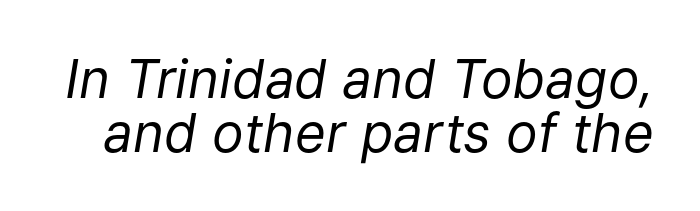
Q: Is the text bold? A: No.
Q: Is the text italic (slanted)? A: Yes, it leans right by about 9 degrees.
Q: Is the text underlined? A: No.
Q: Is the spacing between letters normal or unusually wide? A: Normal.
Q: Is the spacing between lines tight, normal or loose? A: Tight.
Q: Width (condensed, normal, or wide)? A: Normal.
Q: Stroke contrast? A: Low.
Q: x-height? A: Medium.
Q: Monospaced? A: No.
